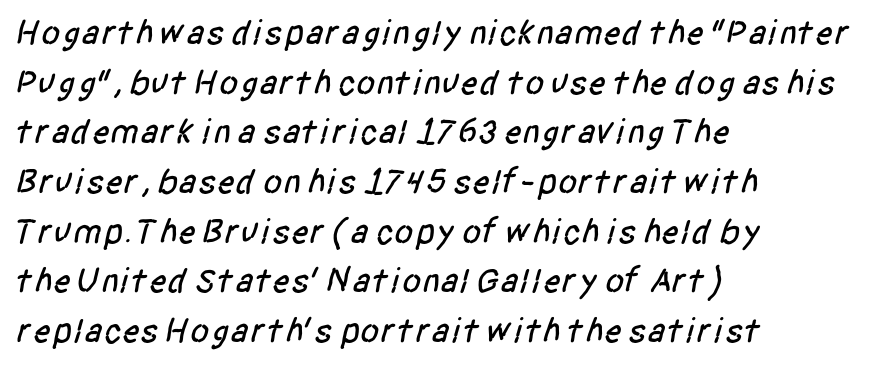
{"serif": "no", "width": "condensed", "stroke_contrast": "low", "x_height": "large", "monospaced": "no", "underline": "no", "align": "left", "line_spacing": "normal", "line_spacing_ratio": 1.42, "letter_spacing": "normal", "letter_spacing_em": 0.0, "glyph_px": 35}
